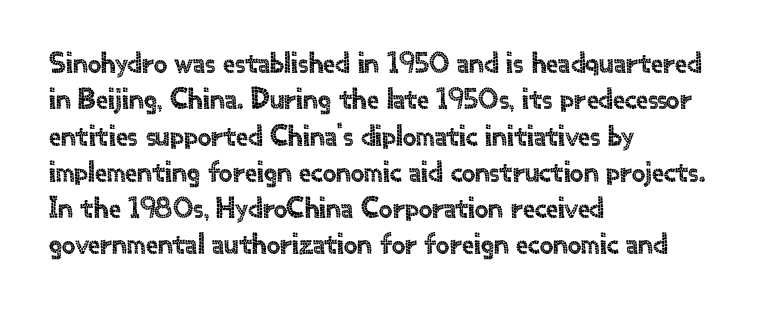
{"serif": "no", "italic": "no", "width": "normal", "x_height": "small", "monospaced": "no", "underline": "no", "align": "left", "line_spacing_ratio": 1.21, "letter_spacing": "normal", "letter_spacing_em": 0.0, "glyph_px": 30}
